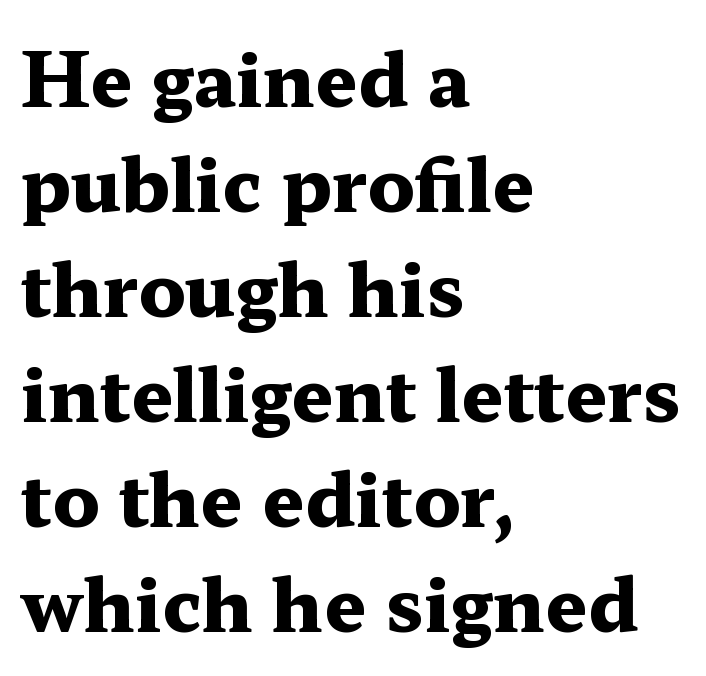
Q: Is the text bold? A: Yes.
Q: Is the text italic (slanted)? A: No, it is upright.
Q: Is the typeface a serif or a sans-serif typeface? A: Serif.
Q: Is the text underlined? A: No.
Q: How is the paragraph aligned? A: Left-aligned.
Q: Is the spacing between letters normal or unusually wide? A: Normal.
Q: Is the spacing between lines tight, normal or loose? A: Normal.
Q: Width (condensed, normal, or wide)? A: Wide.
Q: Stroke contrast? A: Medium.
Q: x-height? A: Medium.
Q: Monospaced? A: No.
